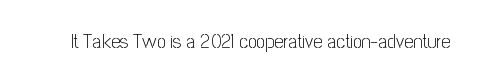
{"italic": "no", "bold": "no", "underline": "no", "letter_spacing": "normal", "letter_spacing_em": 0.0, "glyph_px": 20}
